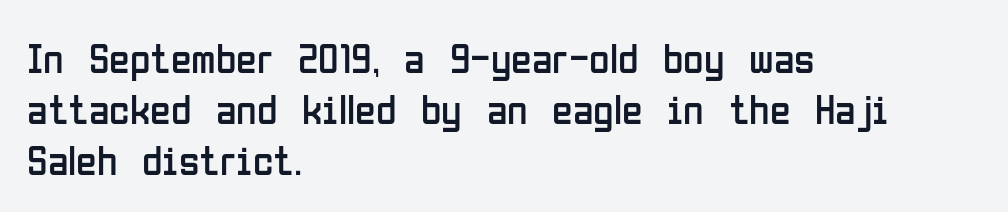
{"serif": "no", "italic": "no", "bold": "no", "weight": "regular", "width": "condensed", "stroke_contrast": "low", "x_height": "medium", "monospaced": "no", "underline": "no", "align": "left", "line_spacing_ratio": 1.22, "letter_spacing": "normal", "letter_spacing_em": 0.0, "glyph_px": 42}
